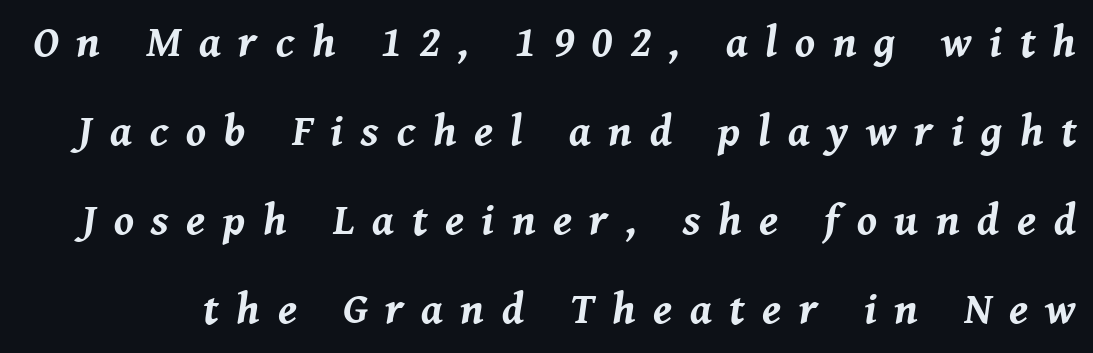
The image shows 44 px bold type, italic (leaning right); set loose line spacing (2.02x), unusually wide letter spacing (+0.4 em), not underlined; medium stroke contrast and a medium x-height.
